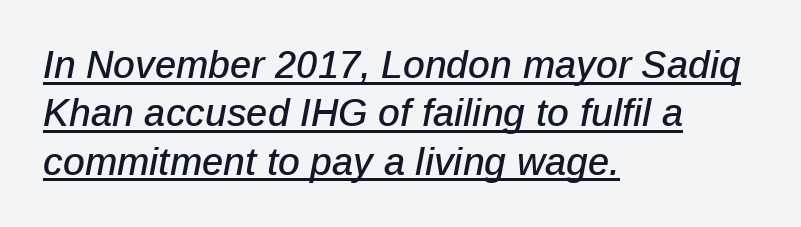
Q: Is the text italic (slanted)? A: Yes, it leans right by about 12 degrees.
Q: Is the text underlined? A: Yes.
Q: How is the paragraph aligned? A: Left-aligned.
Q: Is the spacing between letters normal or unusually wide? A: Normal.
Q: Is the spacing between lines tight, normal or loose? A: Normal.
Q: Width (condensed, normal, or wide)? A: Normal.
Q: Stroke contrast? A: Low.
Q: x-height? A: Medium.
Q: Monospaced? A: No.
